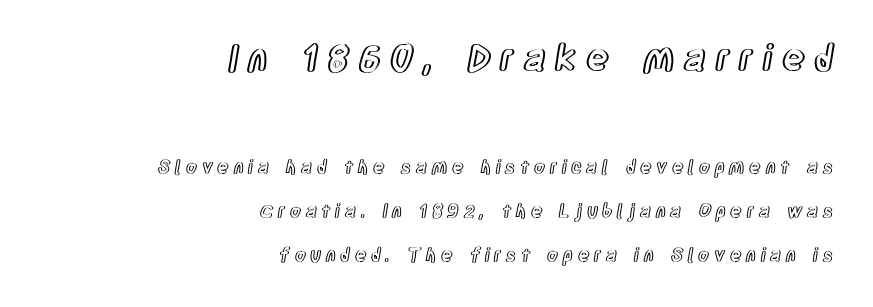
The passage shown stacks its lines with a broad gap. Which of the two is more prominent by size? The first, at the top. This sample uses expanded letter spacing, leaving extra air between glyphs. The rendering uses natural spacing where letterforms have individual widths.
